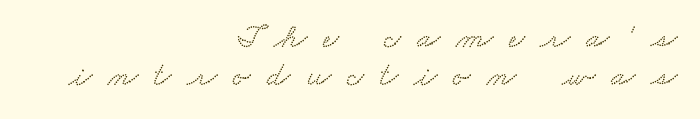
Q: Is the typeface a serif or a sans-serif typeface? A: Serif.
Q: Is the text underlined? A: No.
Q: How is the paragraph aligned? A: Right-aligned.
Q: Is the spacing between letters normal or unusually wide? A: Unusually wide.
Q: Is the spacing between lines tight, normal or loose? A: Tight.
Q: Width (condensed, normal, or wide)? A: Wide.
Q: Stroke contrast? A: Low.
Q: x-height? A: Small.
Q: Monospaced? A: No.
